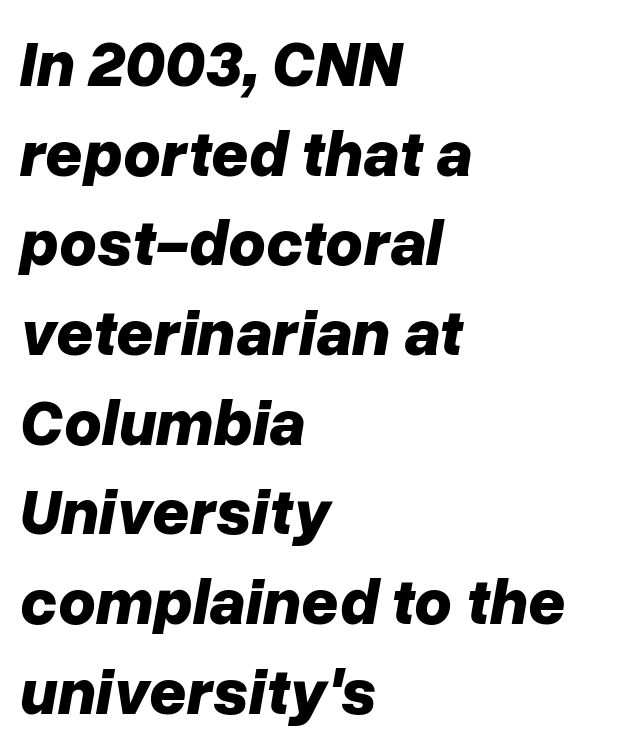
{"italic": "yes", "lean": "right", "slant_degrees": 10, "bold": "yes", "weight": "bold", "width": "normal", "stroke_contrast": "low", "x_height": "medium", "monospaced": "no", "underline": "no", "align": "left", "line_spacing": "normal", "line_spacing_ratio": 1.38, "letter_spacing": "normal", "letter_spacing_em": 0.0, "glyph_px": 65}
